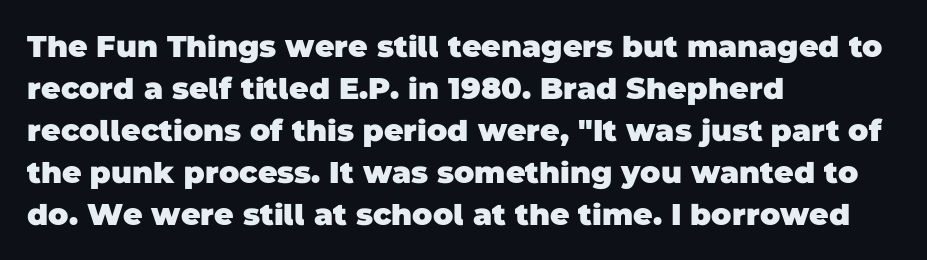
The image shows 30 px heavy sans-serif type; set left-aligned, normal line spacing (1.4x), normal letter spacing, not underlined; low stroke contrast and a large x-height.
